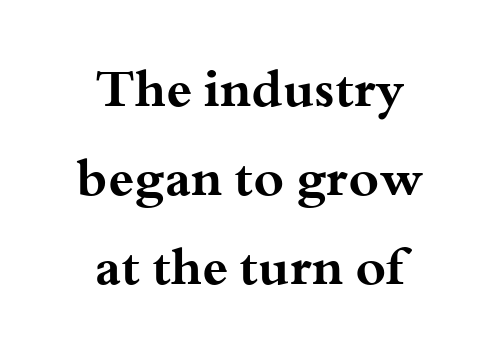
Think of a printed novel: that variable character pitch is what you see here. Typographic density is high because the face is bold. To sum up the face: it has serifs. Teacher's note: observe the equal gaps on both sides — that is centered alignment. The lettering holds an erect, upright posture throughout. Descender tails drop into unmarked territory.
